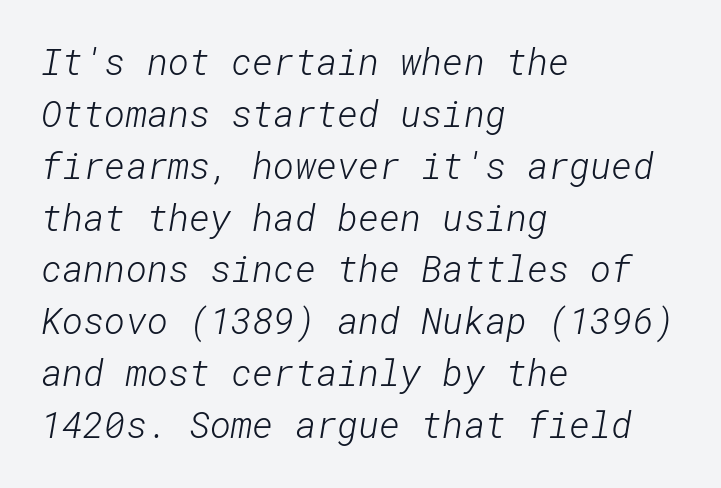
The area under the type is left untouched. Is the letter spacing exaggerated? No — it looks like the ordinary default. Note: no serifs on the glyphs. How would I describe the line gaps? Plain and ordinary. The weight tops out at a normal text grade.
